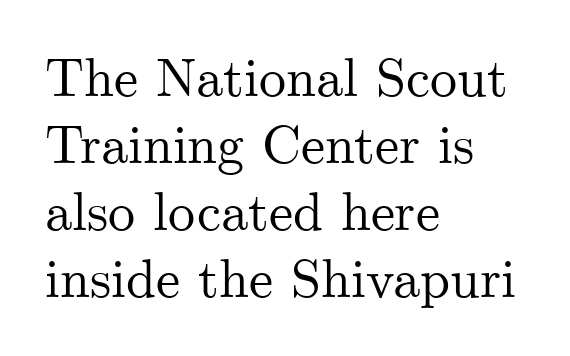
{"serif": "yes", "italic": "no", "width": "normal", "stroke_contrast": "medium", "x_height": "small", "monospaced": "no", "underline": "no", "align": "left", "line_spacing_ratio": 1.24, "letter_spacing": "normal", "letter_spacing_em": 0.0, "glyph_px": 54}
